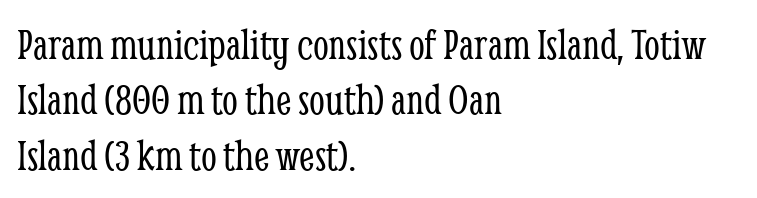
The image shows 45 px light, condensed serif type, upright; set left-aligned, line spacing 1.23x, normal letter spacing, not underlined; low stroke contrast and a medium x-height.
